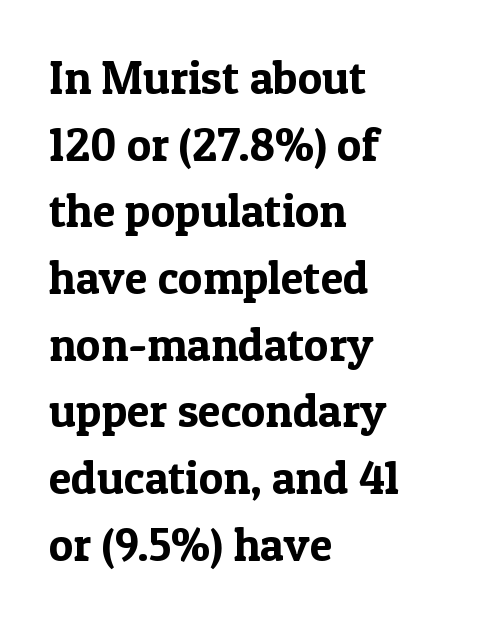
{"serif": "yes", "italic": "no", "width": "normal", "x_height": "medium", "monospaced": "no", "underline": "no", "align": "left", "line_spacing": "normal", "line_spacing_ratio": 1.45, "letter_spacing": "normal", "letter_spacing_em": 0.0, "glyph_px": 46}
